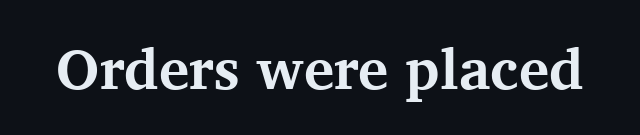
The image shows 57 px bold serif type, upright; set normal letter spacing, not underlined; medium stroke contrast and a medium x-height.
